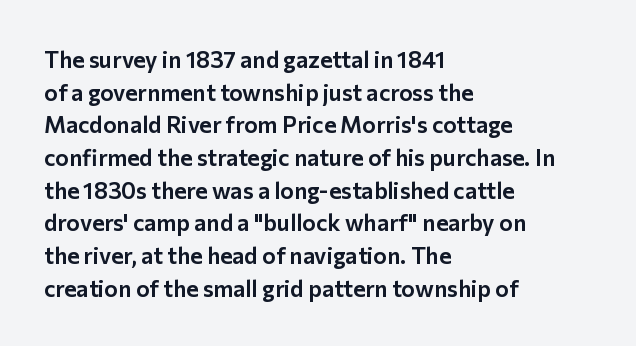
The image shows 23 px text type, upright; set left-aligned, normal line spacing (1.42x), normal letter spacing, not underlined.
